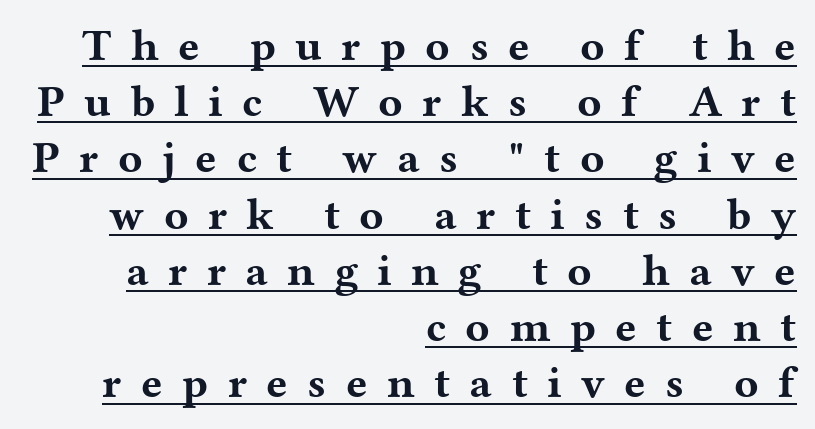
Normally led — the rows are evenly, conventionally spaced. A typographer would call this underscored text. Old-style or modern, the face here clearly has serifs. Reading down the block, your eye finds every line finishing at a fixed right position.
